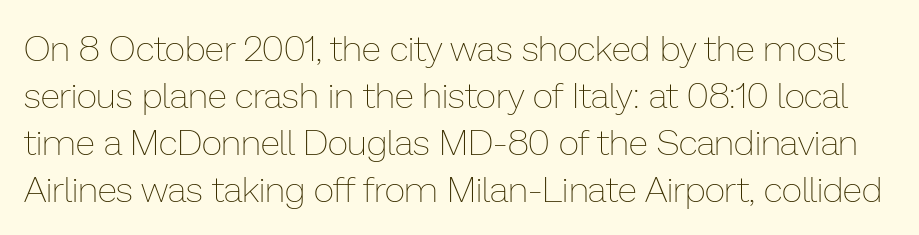
Q: Is the text bold? A: No.
Q: Is the text italic (slanted)? A: No, it is upright.
Q: Is the text underlined? A: No.
Q: Is the spacing between letters normal or unusually wide? A: Normal.
Q: Is the spacing between lines tight, normal or loose? A: Normal.
Q: Width (condensed, normal, or wide)? A: Normal.
Q: Stroke contrast? A: Low.
Q: x-height? A: Medium.
Q: Monospaced? A: No.
